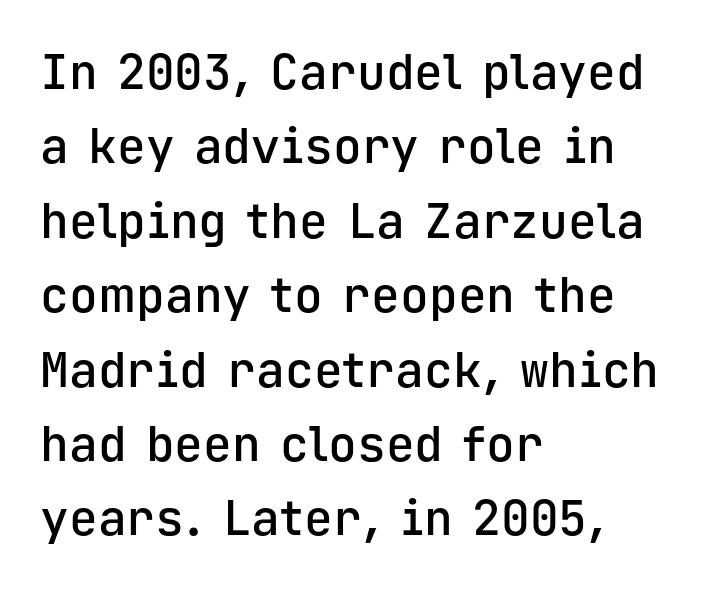
{"serif": "no", "italic": "no", "bold": "semi", "weight": "semibold", "width": "normal", "stroke_contrast": "low", "x_height": "medium", "monospaced": "yes", "underline": "no", "align": "left", "line_spacing": "normal", "line_spacing_ratio": 1.55, "letter_spacing": "normal", "letter_spacing_em": 0.0, "glyph_px": 48}
